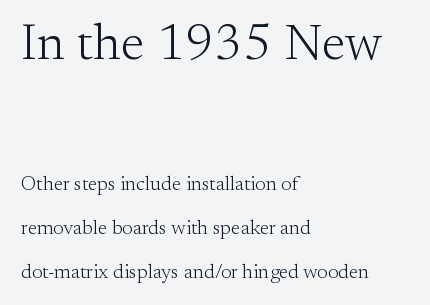
Q: Is the text bold? A: No.
Q: Is the text italic (slanted)? A: No, it is upright.
Q: Is the typeface a serif or a sans-serif typeface? A: Serif.
Q: Is the text underlined? A: No.
Q: How is the paragraph aligned? A: Left-aligned.
Q: Is the spacing between letters normal or unusually wide? A: Normal.
Q: Is the spacing between lines tight, normal or loose? A: Loose.
Q: Which block of text is set in a larger size, the first (top) or the second (bottom)? A: The first (top) one.
Q: Width (condensed, normal, or wide)? A: Normal.
Q: Stroke contrast? A: Medium.
Q: x-height? A: Small.
Q: Monospaced? A: No.
